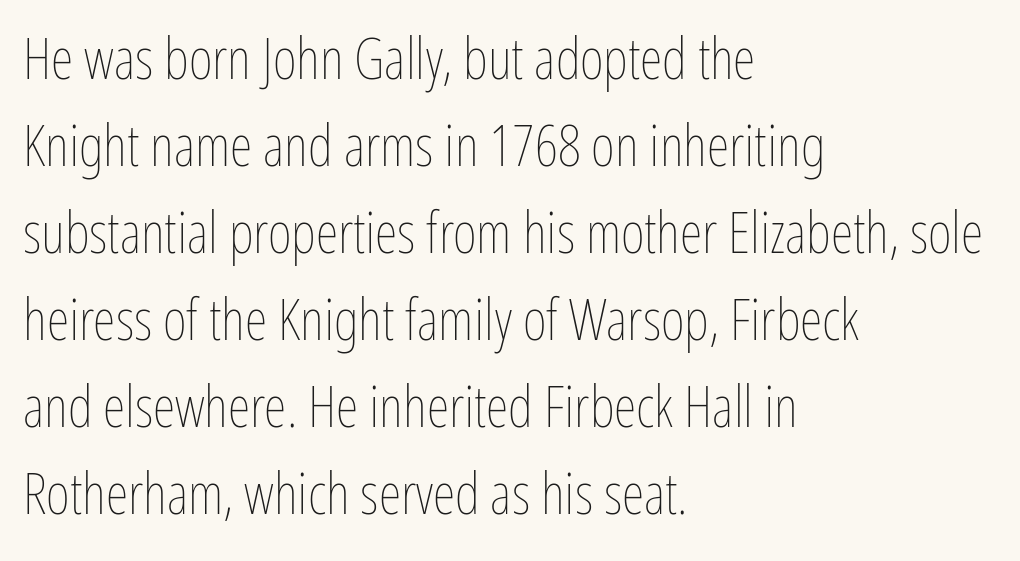
{"italic": "no", "bold": "no", "weight": "thin", "width": "condensed", "stroke_contrast": "low", "x_height": "medium", "monospaced": "no", "underline": "no", "align": "left", "line_spacing": "normal", "line_spacing_ratio": 1.5, "letter_spacing": "normal", "letter_spacing_em": 0.0, "glyph_px": 58}
